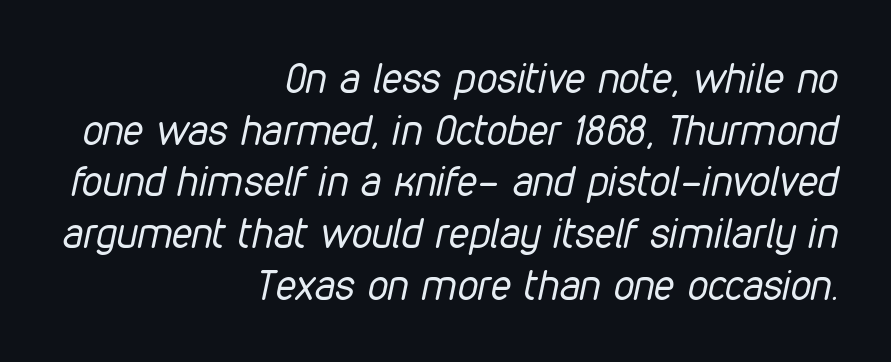
{"italic": "yes", "lean": "right", "slant_degrees": 12, "bold": "no", "weight": "regular", "width": "condensed", "stroke_contrast": "low", "x_height": "medium", "monospaced": "no", "underline": "no", "align": "right", "line_spacing": "normal", "line_spacing_ratio": 1.26, "letter_spacing": "normal", "letter_spacing_em": 0.0, "glyph_px": 41}
